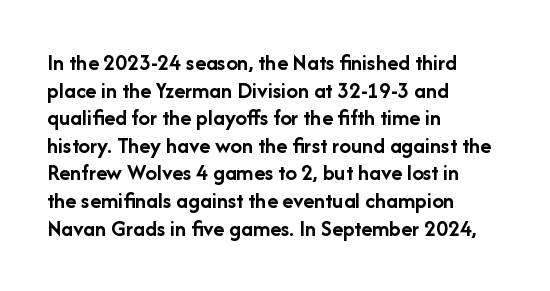
{"italic": "no", "bold": "yes", "underline": "no", "align": "left", "line_spacing_ratio": 1.2, "letter_spacing": "normal", "letter_spacing_em": 0.0, "glyph_px": 23}
